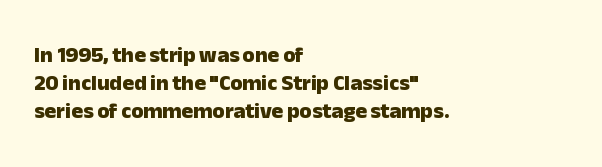
The image shows 22 px bold type, upright; set left-aligned, normal line spacing (1.28x), normal letter spacing, not underlined.
